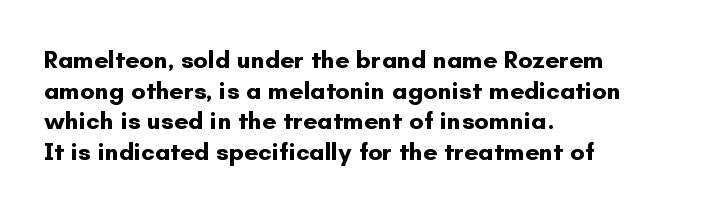
Q: Is the text bold? A: Yes.
Q: Is the text italic (slanted)? A: No, it is upright.
Q: Is the text underlined? A: No.
Q: How is the paragraph aligned? A: Left-aligned.
Q: Is the spacing between letters normal or unusually wide? A: Normal.
